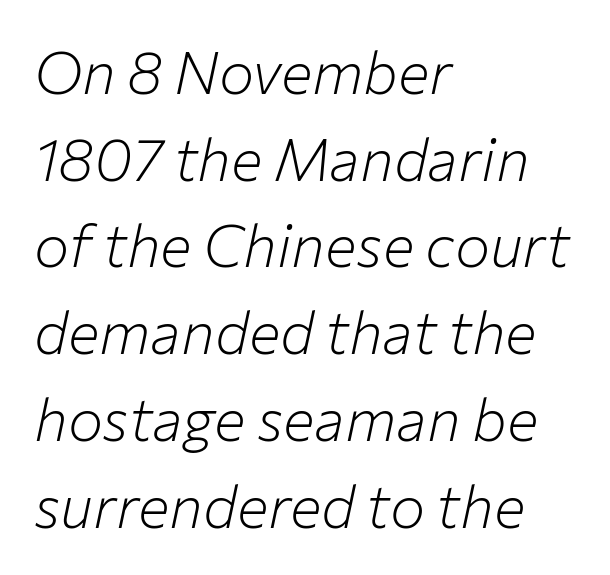
The image shows 59 px light type, italic (leaning right); set left-aligned, normal line spacing (1.47x), normal letter spacing, not underlined; low stroke contrast and a medium x-height.
